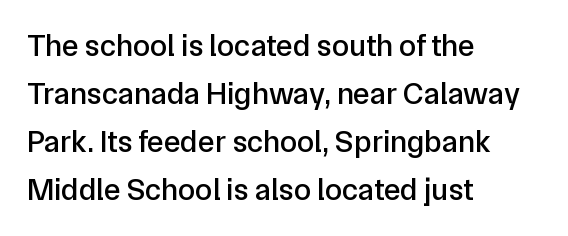
The image shows 31 px sans-serif type, upright; set left-aligned, normal line spacing (1.55x), normal letter spacing, not underlined; low stroke contrast and a medium x-height.
